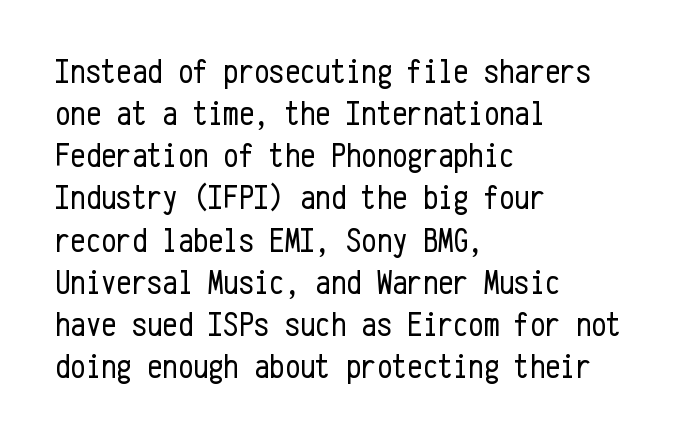
{"serif": "no", "italic": "no", "bold": "no", "weight": "regular", "width": "condensed", "stroke_contrast": "low", "x_height": "medium", "monospaced": "yes", "underline": "no", "align": "left", "line_spacing_ratio": 1.24, "letter_spacing": "normal", "letter_spacing_em": 0.0, "glyph_px": 34}
